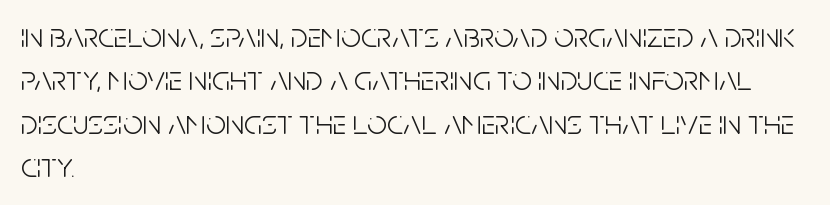
{"serif": "no", "italic": "no", "bold": "no", "weight": "light", "width": "condensed", "stroke_contrast": "low", "x_height": "large", "monospaced": "no", "underline": "no", "align": "left", "line_spacing_ratio": 1.24, "letter_spacing": "normal", "letter_spacing_em": 0.0, "glyph_px": 35}
